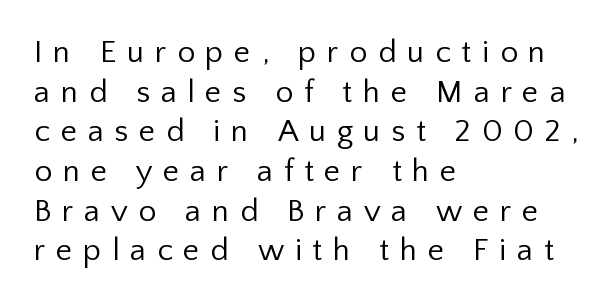
The image shows 32 px regular-weight sans-serif type, upright; set left-aligned, line spacing 1.24x, unusually wide letter spacing (+0.33 em), not underlined; low stroke contrast and a medium x-height.
